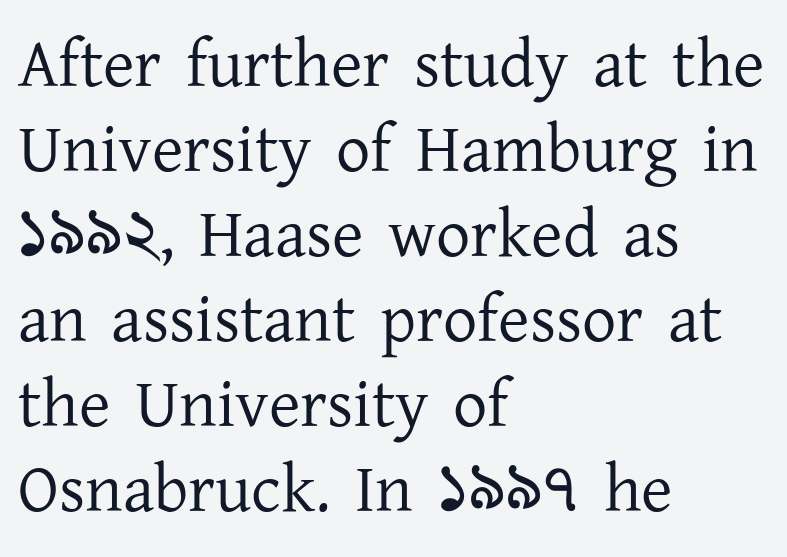
Is there much room between lines? A standard amount, neither cramped nor airy. The words here are not underlined. A light-to-regular cut is what we see here. Horizontal alignment here is leftward, the default for most running prose. Every character sits straight up, as roman type does.
